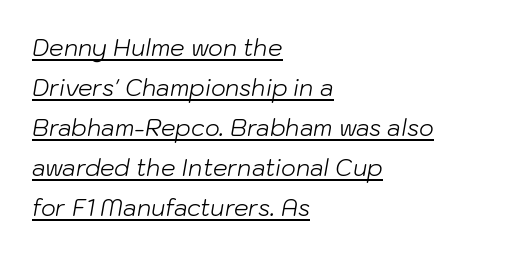
These characters rest on top of a visible drawn line. Which margin do the lines hug? The left one — the right edge is uneven. The line texture is even and compact thanks to regular tracking. This is oblique type, the kind used for emphasis or titles. This is not heavy type; no bold has been used.
